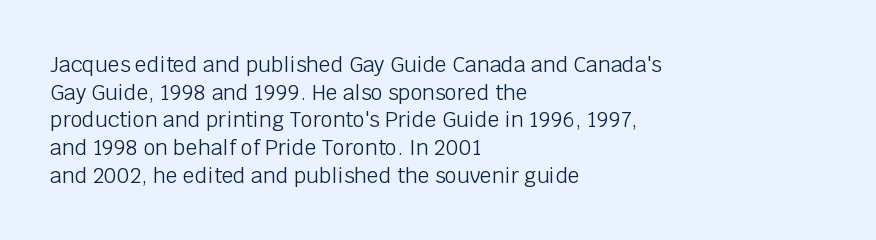
Q: Is the text bold? A: No.
Q: Is the text italic (slanted)? A: No, it is upright.
Q: Is the text underlined? A: No.
Q: How is the paragraph aligned? A: Left-aligned.
Q: Is the spacing between letters normal or unusually wide? A: Normal.
Q: Is the spacing between lines tight, normal or loose? A: Normal.
